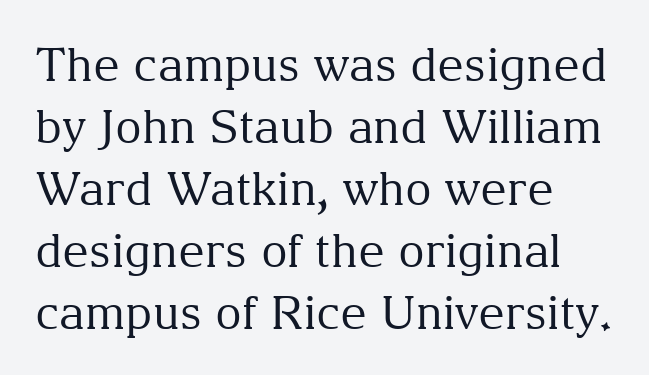
Caption: face not bold, strokes unweighted. Every row of glyphs begins at an identical x-position on the left. Is there any slant? The stems are plumb. Note the varied advance widths — an 'i' is clearly narrower than an 'm'.
